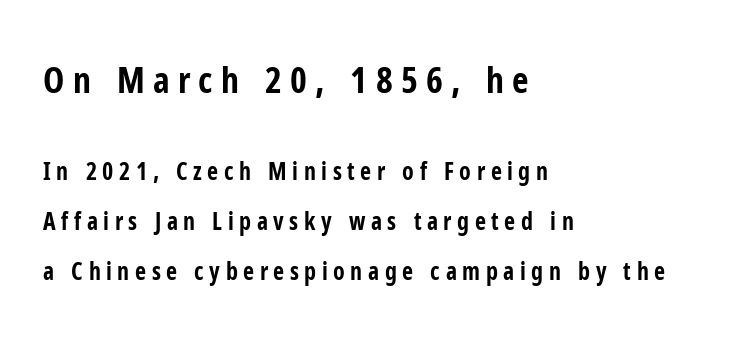
{"serif": "no", "italic": "no", "bold": "yes", "weight": "bold", "width": "condensed", "stroke_contrast": "low", "x_height": "medium", "monospaced": "no", "underline": "no", "align": "left", "line_spacing": "loose", "line_spacing_ratio": 2.08, "letter_spacing": "wide", "letter_spacing_em": 0.23, "larger_block": "first", "size_ratio": 1.5, "glyph_px": 36}
